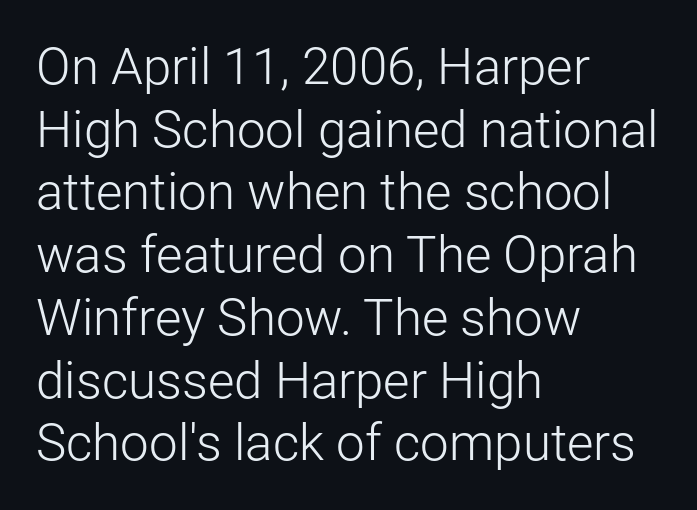
Q: Is the text bold? A: No.
Q: Is the text italic (slanted)? A: No, it is upright.
Q: Is the typeface a serif or a sans-serif typeface? A: Sans-serif.
Q: Is the text underlined? A: No.
Q: How is the paragraph aligned? A: Left-aligned.
Q: Is the spacing between letters normal or unusually wide? A: Normal.
Q: Width (condensed, normal, or wide)? A: Normal.
Q: Stroke contrast? A: Low.
Q: x-height? A: Medium.
Q: Monospaced? A: No.
